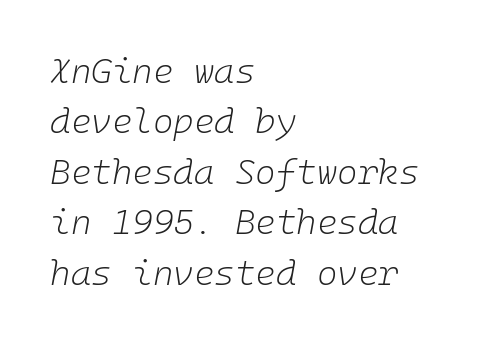
Q: Is the text bold? A: No.
Q: Is the text italic (slanted)? A: Yes, it leans right by about 10 degrees.
Q: Is the text underlined? A: No.
Q: How is the paragraph aligned? A: Left-aligned.
Q: Is the spacing between letters normal or unusually wide? A: Normal.
Q: Is the spacing between lines tight, normal or loose? A: Normal.
Q: Width (condensed, normal, or wide)? A: Normal.
Q: Stroke contrast? A: Low.
Q: x-height? A: Medium.
